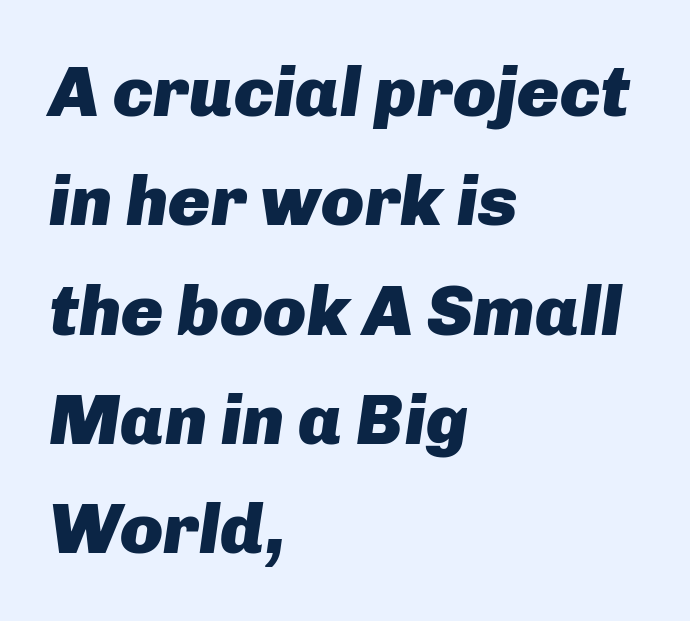
Summary of vertical rhythm: regular, with standard interline spacing. Style check: oblique. Words appear dense and cohesive because spacing is normal. Horizontal alignment here is leftward, the default for most running prose.
